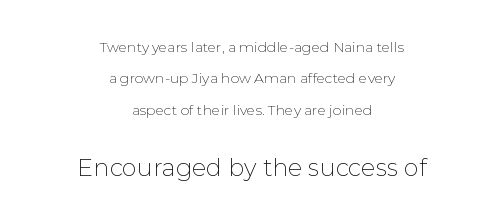
There is no visible air inserted between adjacent glyphs. Horizontal bands of white between lines are thick stripes. The strokes carry an ordinary text weight at most. The following chunk of copy outweighs the initial chunk in type size. The paragraph shown floats in the horizontal middle. This sample uses an upright cut, with every glyph sitting square on the baseline.
